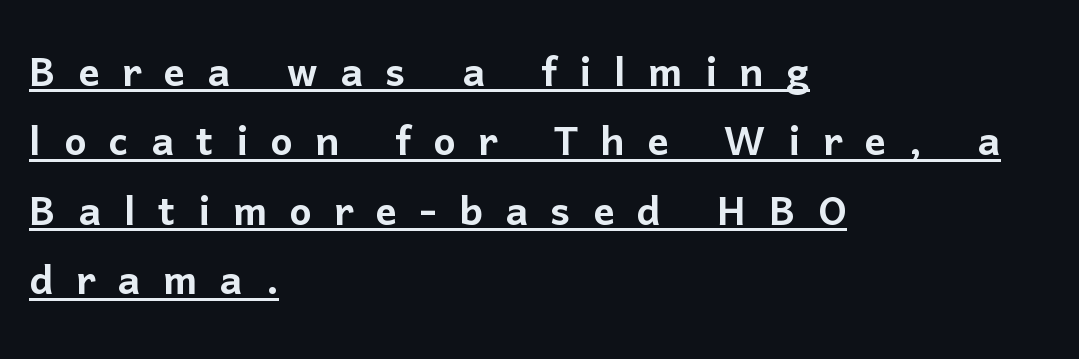
Q: Is the text italic (slanted)? A: No, it is upright.
Q: Is the typeface a serif or a sans-serif typeface? A: Sans-serif.
Q: Is the text underlined? A: Yes.
Q: How is the paragraph aligned? A: Left-aligned.
Q: Is the spacing between letters normal or unusually wide? A: Unusually wide.
Q: Is the spacing between lines tight, normal or loose? A: Normal.
Q: Width (condensed, normal, or wide)? A: Normal.
Q: Stroke contrast? A: Low.
Q: x-height? A: Medium.
Q: Monospaced? A: No.
